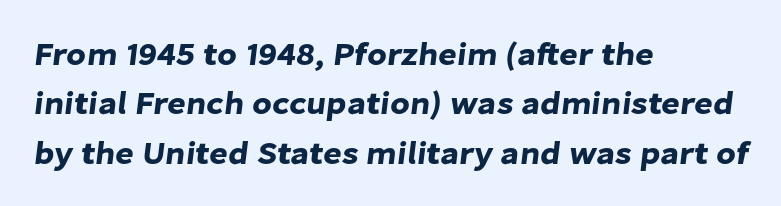
Letters rest on an invisible, unmarked baseline. This is sans-serif lettering, the kind often seen on screens and signage. Is the block centered? No — it sits flush against the left margin. In terms of letterspacing, this is plain default setting.
